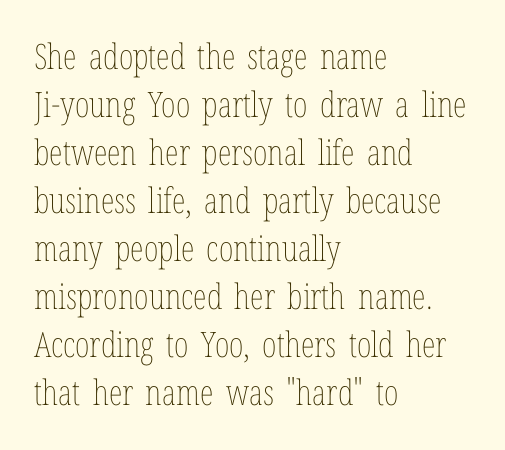
{"italic": "no", "bold": "no", "weight": "thin", "width": "condensed", "stroke_contrast": "low", "x_height": "medium", "monospaced": "no", "underline": "no", "align": "left", "line_spacing": "normal", "line_spacing_ratio": 1.37, "letter_spacing": "normal", "letter_spacing_em": 0.0, "glyph_px": 35}
